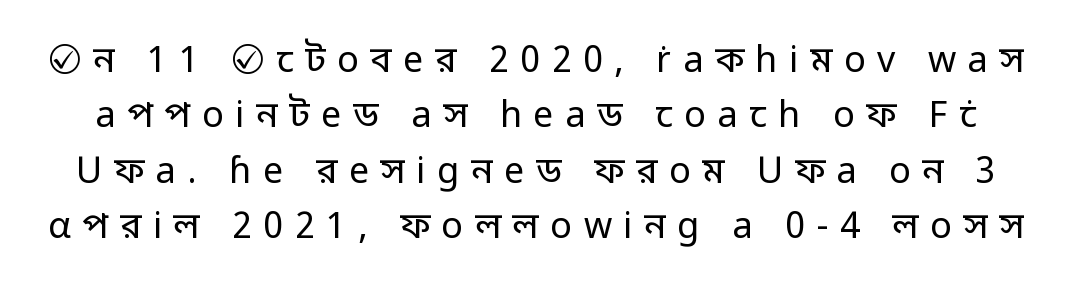
Q: Is the text bold? A: No.
Q: Is the text italic (slanted)? A: No, it is upright.
Q: Is the typeface a serif or a sans-serif typeface? A: Sans-serif.
Q: Is the text underlined? A: No.
Q: Is the spacing between letters normal or unusually wide? A: Unusually wide.
Q: Is the spacing between lines tight, normal or loose? A: Normal.
Q: Width (condensed, normal, or wide)? A: Normal.
Q: Stroke contrast? A: Low.
Q: x-height? A: Medium.
Q: Monospaced? A: No.
